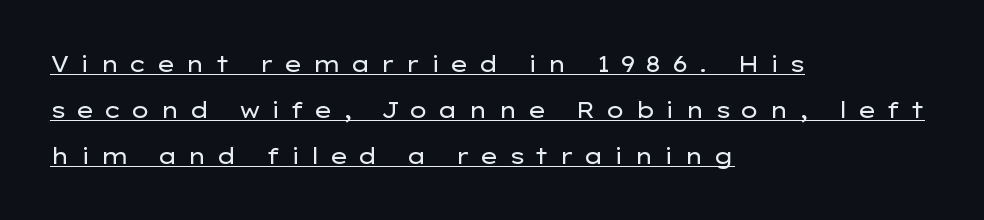
Quick note: underline on. The letterforms stand isolated, each surrounded by extra space. The leading is generous, giving the passage an open texture. Tall strokes in this sample are plumb rather than angled.
